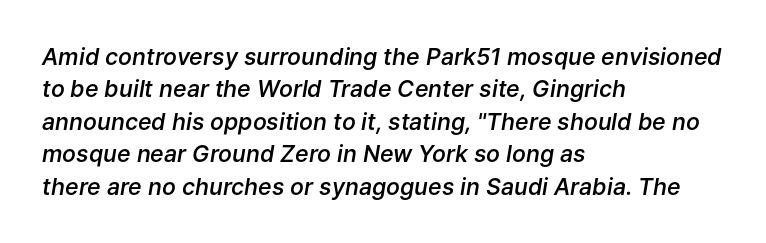
{"italic": "yes", "lean": "right", "slant_degrees": 9, "bold": "semi", "underline": "no", "align": "left", "line_spacing": "normal", "line_spacing_ratio": 1.41, "letter_spacing": "normal", "letter_spacing_em": 0.0, "glyph_px": 23}
